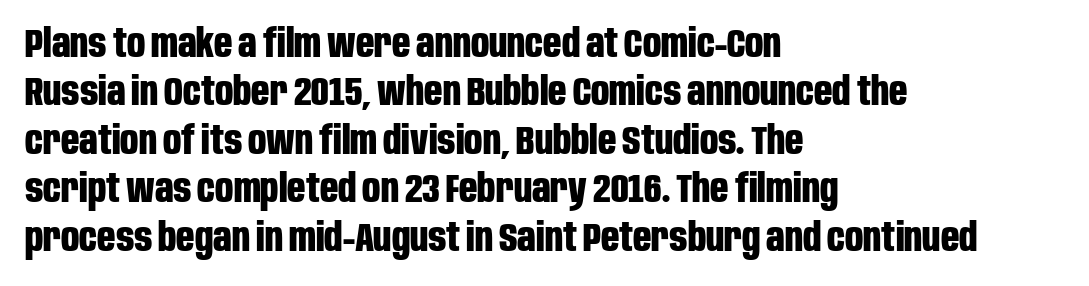
The image shows 40 px bold, condensed sans-serif type, upright; set left-aligned, line spacing 1.21x, normal letter spacing, not underlined; low stroke contrast and a large x-height.
